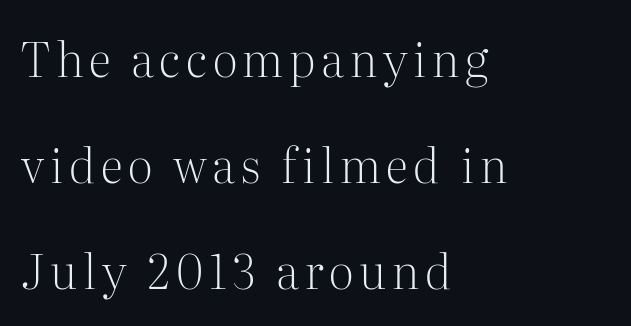
The image shows 47 px light serif type, upright; set left-aligned, loose line spacing (2.26x), not underlined; medium stroke contrast and a medium x-height.
